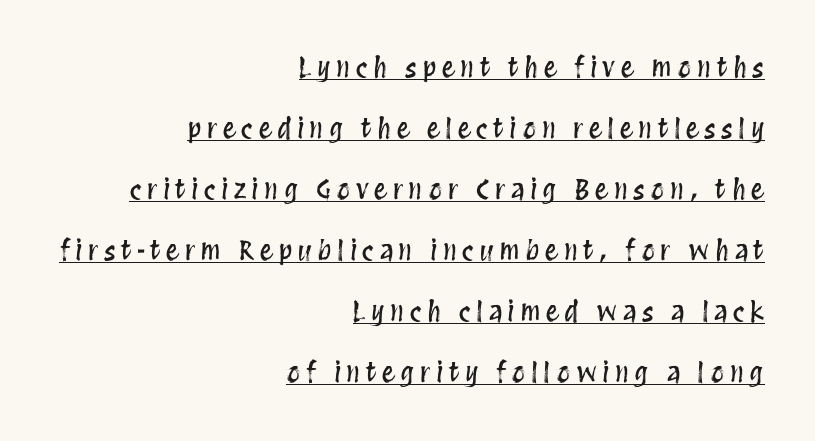
Beneath each row of characters lies a ruled line. Typeset ragged left — the right edge is the straight one. Honestly, the letter spacing is so wide it's the main thing you notice. You could fit nearly another row in the gap between these rows.
